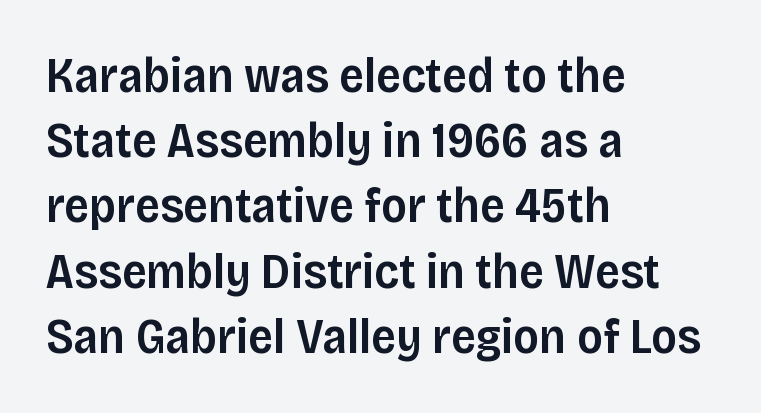
Characters follow at the spacing the type designer built in. The text was rendered using a sans face with plain stroke endings. Line spacing here is normal. Notice how the passage keeps a crisp vertical edge on the left only.
